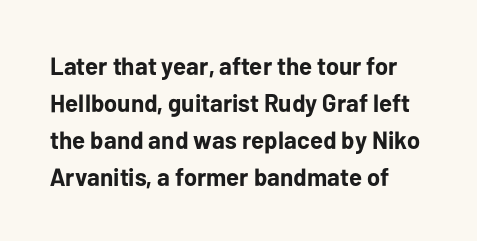
Horizontally, the lines are justified to the leading edge only. These words are printed bold, with thick strokes throughout. These lines sit exactly where default settings would place them. Every character sits straight up, as roman type does. Beneath every word, the page is bare.
